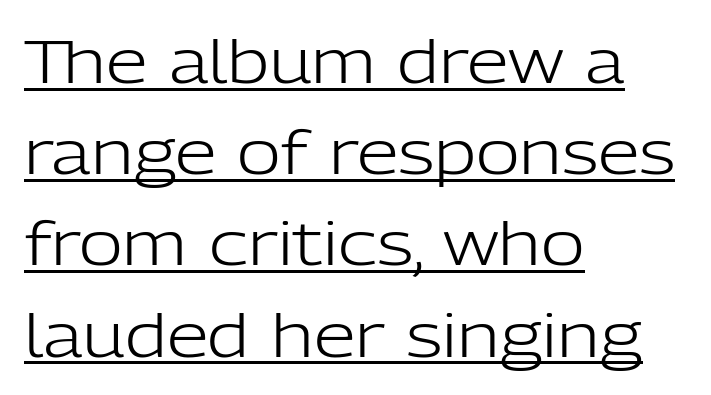
Q: Is the text bold? A: No.
Q: Is the text italic (slanted)? A: No, it is upright.
Q: Is the typeface a serif or a sans-serif typeface? A: Sans-serif.
Q: Is the text underlined? A: Yes.
Q: How is the paragraph aligned? A: Left-aligned.
Q: Is the spacing between letters normal or unusually wide? A: Normal.
Q: Is the spacing between lines tight, normal or loose? A: Normal.
Q: Width (condensed, normal, or wide)? A: Normal.
Q: Stroke contrast? A: Low.
Q: x-height? A: Medium.
Q: Monospaced? A: No.
